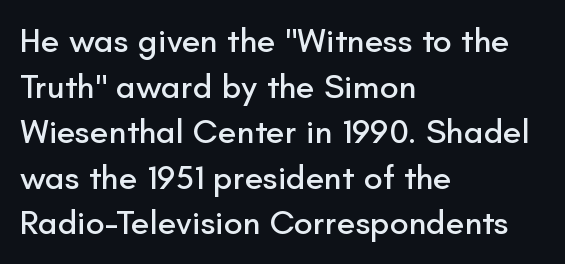
Q: Is the text italic (slanted)? A: No, it is upright.
Q: Is the typeface a serif or a sans-serif typeface? A: Sans-serif.
Q: Is the text underlined? A: No.
Q: How is the paragraph aligned? A: Left-aligned.
Q: Is the spacing between letters normal or unusually wide? A: Normal.
Q: Is the spacing between lines tight, normal or loose? A: Normal.
Q: Width (condensed, normal, or wide)? A: Normal.
Q: Stroke contrast? A: Low.
Q: x-height? A: Small.
Q: Monospaced? A: No.
